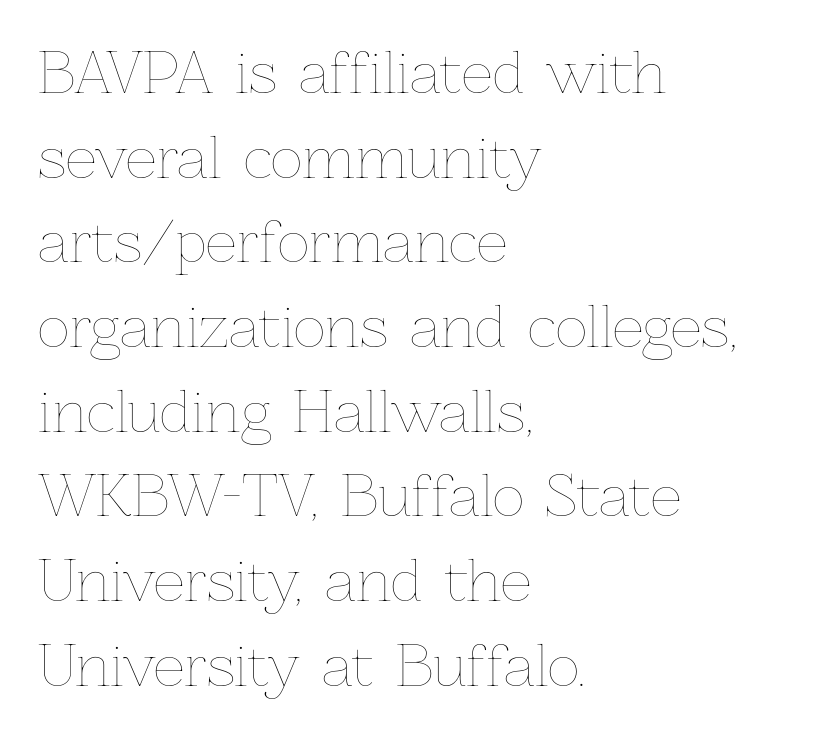
{"italic": "no", "bold": "no", "weight": "thin", "width": "normal", "stroke_contrast": "low", "x_height": "medium", "monospaced": "no", "underline": "no", "align": "left", "line_spacing": "normal", "line_spacing_ratio": 1.54, "letter_spacing": "normal", "letter_spacing_em": 0.0, "glyph_px": 55}
